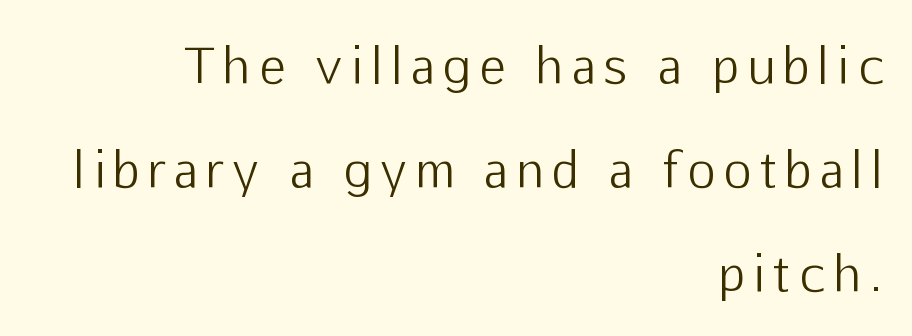
Ink coverage per letter is moderate at most. A great deal of white space separates one row of letters from the next. It's the straight-up-and-down kind of type. Underline: absent.
